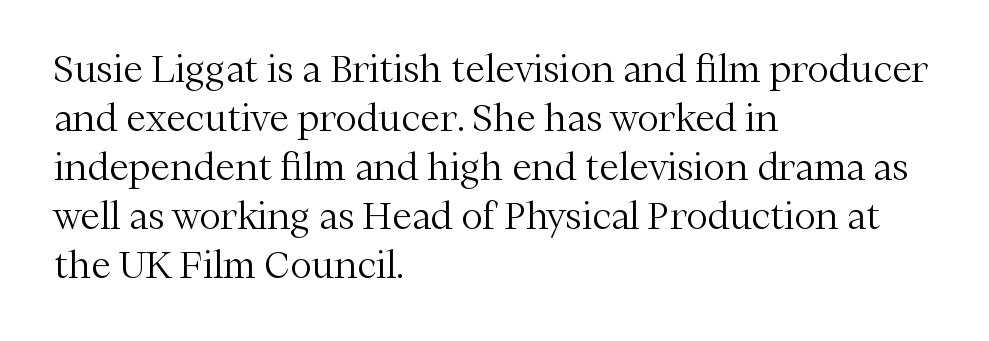
Q: Is the text bold? A: No.
Q: Is the text italic (slanted)? A: No, it is upright.
Q: Is the typeface a serif or a sans-serif typeface? A: Serif.
Q: Is the text underlined? A: No.
Q: How is the paragraph aligned? A: Left-aligned.
Q: Is the spacing between letters normal or unusually wide? A: Normal.
Q: Is the spacing between lines tight, normal or loose? A: Normal.
Q: Width (condensed, normal, or wide)? A: Normal.
Q: Stroke contrast? A: Medium.
Q: x-height? A: Medium.
Q: Monospaced? A: No.
